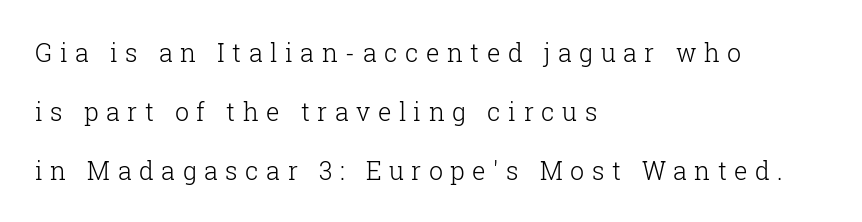
Q: Is the text bold? A: No.
Q: Is the text italic (slanted)? A: No, it is upright.
Q: Is the text underlined? A: No.
Q: How is the paragraph aligned? A: Left-aligned.
Q: Is the spacing between letters normal or unusually wide? A: Unusually wide.
Q: Is the spacing between lines tight, normal or loose? A: Loose.
